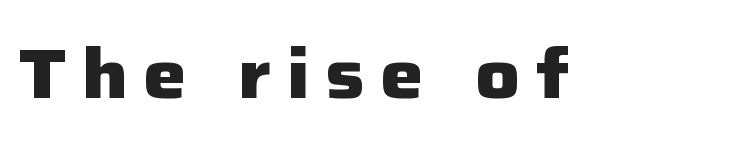
{"serif": "no", "italic": "no", "bold": "yes", "weight": "heavy", "width": "normal", "stroke_contrast": "low", "x_height": "medium", "monospaced": "no", "underline": "no", "letter_spacing": "wide", "letter_spacing_em": 0.22, "glyph_px": 69}
